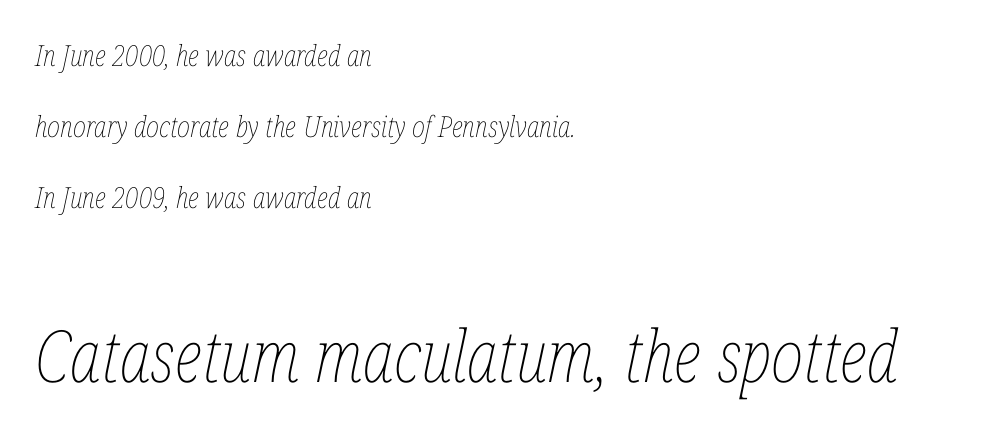
{"italic": "yes", "lean": "right", "slant_degrees": 12, "bold": "no", "weight": "thin", "width": "condensed", "stroke_contrast": "low", "x_height": "medium", "monospaced": "no", "underline": "no", "align": "left", "line_spacing": "loose", "line_spacing_ratio": 2.44, "letter_spacing": "normal", "letter_spacing_em": 0.0, "larger_block": "second", "size_ratio": 2.48, "glyph_px": 72}
